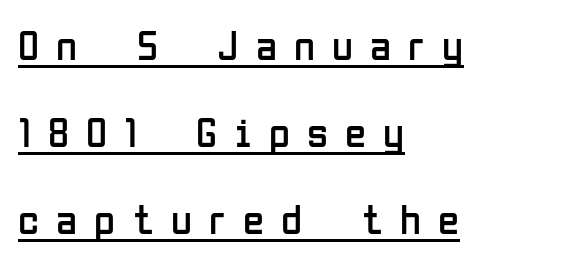
Look at the bottom of the vertical strokes: they stop flat, with no serifs. The cut favours lightness, reaching ordinary text weight at its darkest. If you drew a ruler down the left edge, every line would touch it. The line texture is sparse and dotted thanks to wide tracking.
